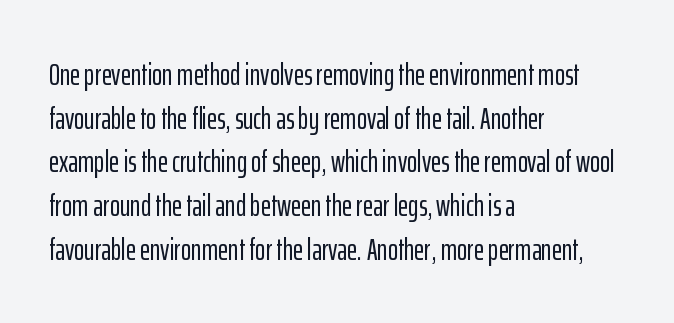
{"serif": "no", "italic": "no", "width": "condensed", "stroke_contrast": "low", "x_height": "medium", "monospaced": "no", "underline": "no", "align": "left", "line_spacing": "normal", "line_spacing_ratio": 1.41, "letter_spacing": "normal", "letter_spacing_em": 0.0, "glyph_px": 31}
